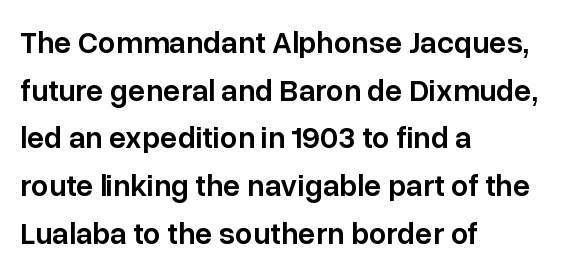
The foot of each line stays bare and open. Note the varied advance widths — an 'i' is clearly narrower than an 'm'. You can tell from the bare stems that sans-serif type was used. Teacher's note: observe the even left margin — that is flush-left alignment. Posture: vertical.
